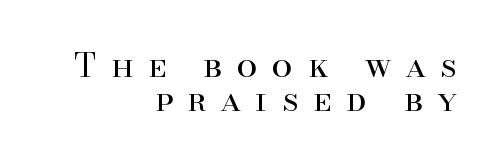
{"serif": "yes", "italic": "no", "bold": "no", "weight": "regular", "width": "normal", "stroke_contrast": "high", "x_height": "small", "monospaced": "no", "underline": "no", "align": "right", "line_spacing": "tight", "line_spacing_ratio": 1.03, "letter_spacing": "wide", "letter_spacing_em": 0.45, "glyph_px": 33}
